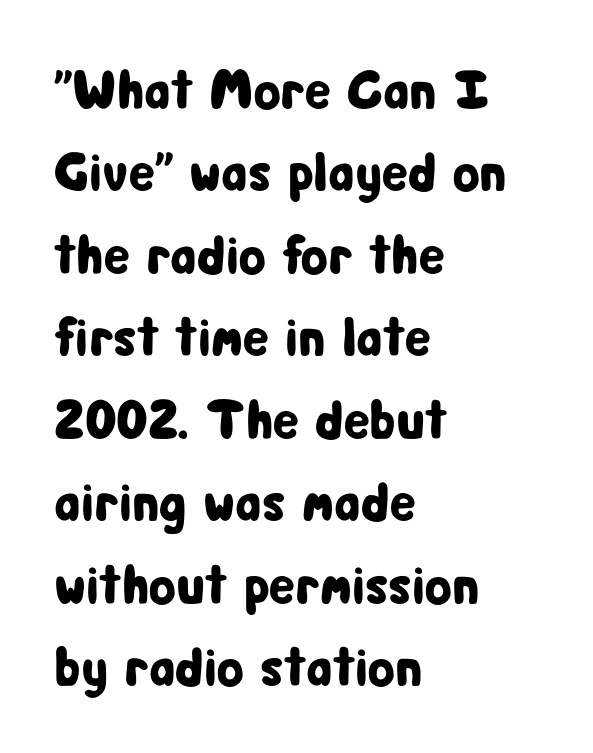
{"serif": "no", "italic": "no", "width": "condensed", "stroke_contrast": "low", "x_height": "medium", "monospaced": "no", "underline": "no", "align": "left", "line_spacing": "normal", "line_spacing_ratio": 1.5, "letter_spacing": "normal", "letter_spacing_em": 0.0, "glyph_px": 55}
